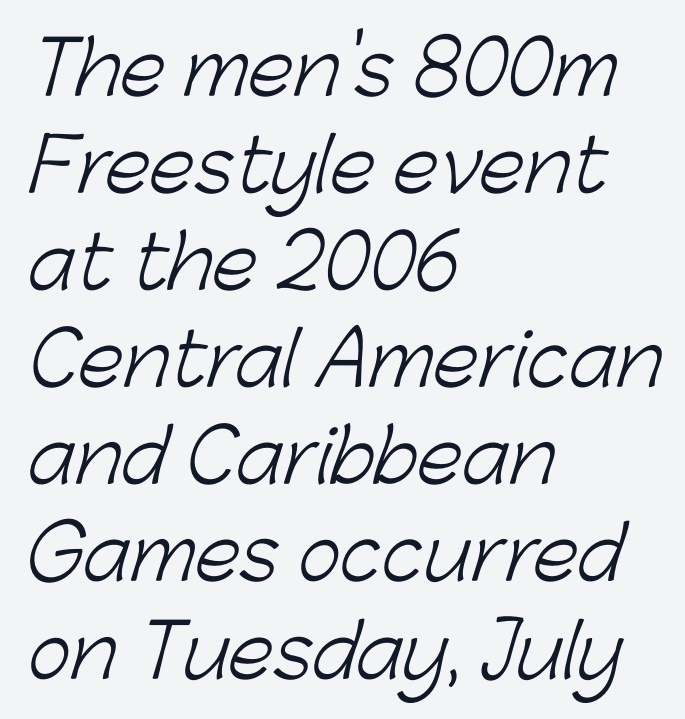
Q: Is the text bold? A: No.
Q: Is the typeface a serif or a sans-serif typeface? A: Sans-serif.
Q: Is the text underlined? A: No.
Q: How is the paragraph aligned? A: Left-aligned.
Q: Is the spacing between letters normal or unusually wide? A: Normal.
Q: Is the spacing between lines tight, normal or loose? A: Normal.
Q: Width (condensed, normal, or wide)? A: Normal.
Q: Stroke contrast? A: Low.
Q: x-height? A: Medium.
Q: Monospaced? A: No.
